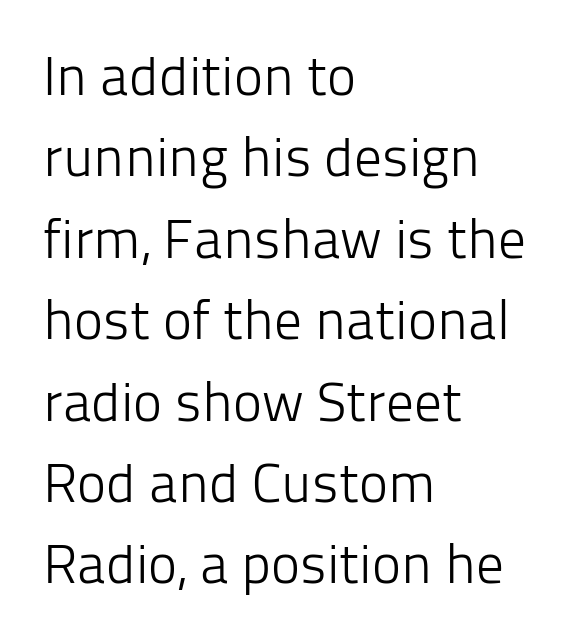
Unlike a traditional serif, this face leaves its strokes unadorned. Line beginnings align vertically; line endings do not. Here the designer chose a conventional face with non-uniform glyph widths. The foot of each line stays bare and open. Vertical stems look standard width or narrower in stroke. Observe the ordinary spacing: letters are neighbours, not strangers.
